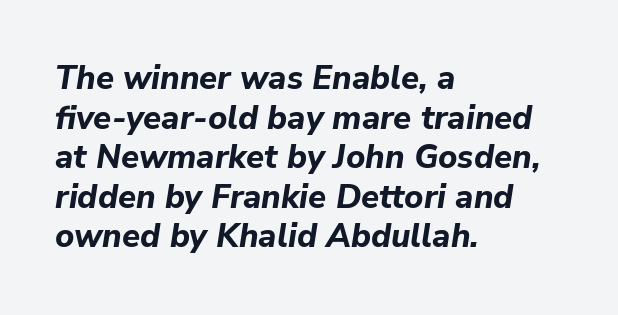
Q: Is the text bold? A: Yes.
Q: Is the text italic (slanted)? A: Yes, it leans right by about 9 degrees.
Q: Is the text underlined? A: No.
Q: How is the paragraph aligned? A: Left-aligned.
Q: Is the spacing between letters normal or unusually wide? A: Normal.
Q: Width (condensed, normal, or wide)? A: Normal.
Q: Stroke contrast? A: Low.
Q: x-height? A: Medium.
Q: Monospaced? A: No.
